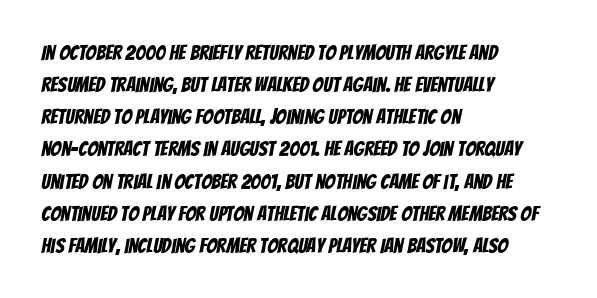
Q: Is the text underlined? A: No.
Q: How is the paragraph aligned? A: Left-aligned.
Q: Is the spacing between letters normal or unusually wide? A: Normal.
Q: Is the spacing between lines tight, normal or loose? A: Normal.
